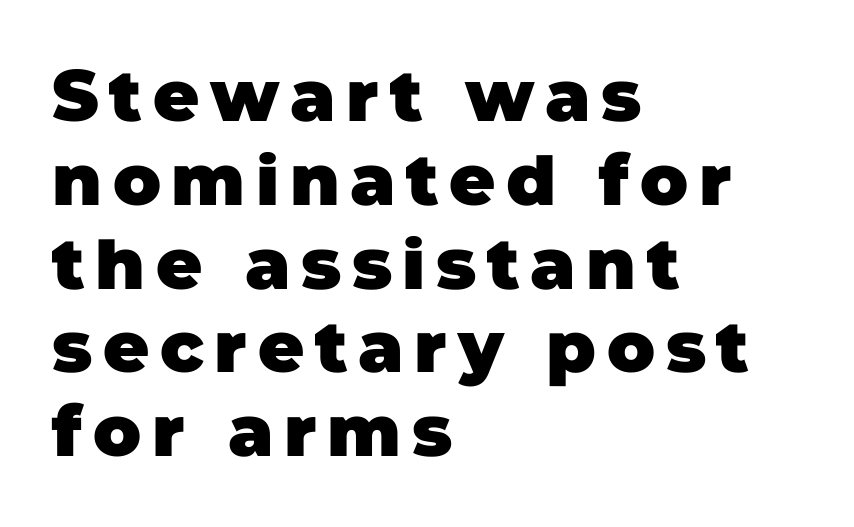
The image shows 71 px heavy sans-serif type; set left-aligned, line spacing 1.18x, not underlined; low stroke contrast and a large x-height.
